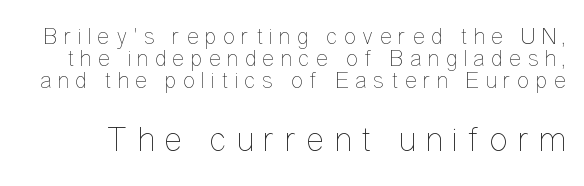
{"italic": "no", "bold": "no", "weight": "thin", "width": "condensed", "stroke_contrast": "low", "x_height": "medium", "monospaced": "no", "underline": "no", "line_spacing": "tight", "line_spacing_ratio": 0.95, "letter_spacing": "wide", "letter_spacing_em": 0.27, "larger_block": "second", "size_ratio": 1.52, "glyph_px": 35}
